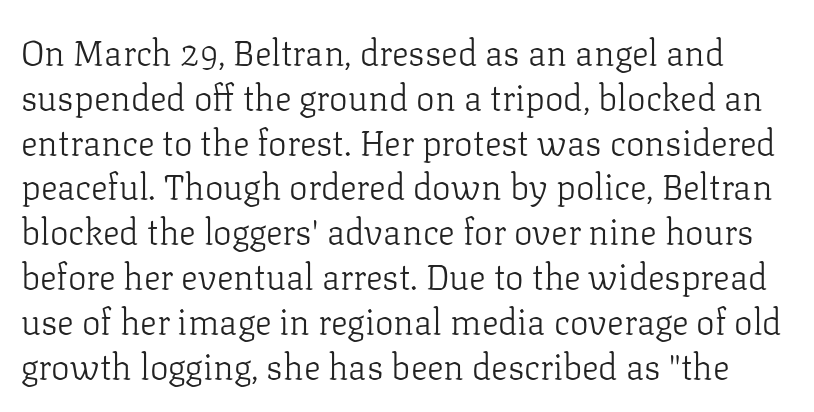
Tall strokes in this sample are plumb rather than angled. In terms of leading, this rendering sits right in the middle. Each row of text sits above clean, open space. The typeface chosen for these lines features serifs. The letters advance in unequal steps, a hallmark of proportional type.
